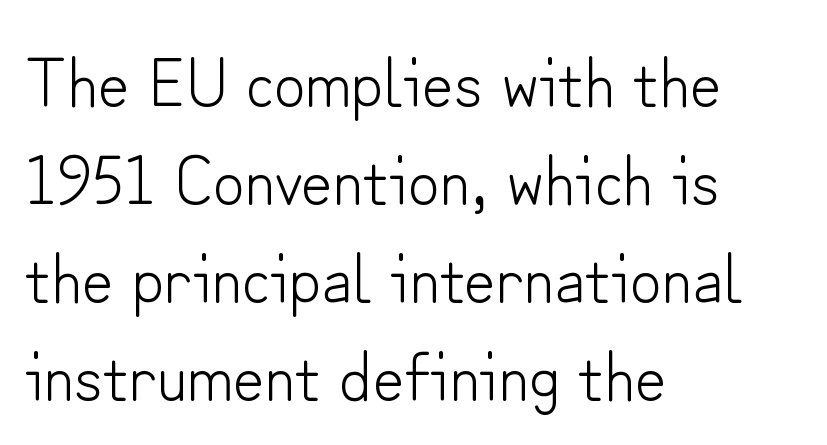
The image shows 69 px light sans-serif type, upright; set left-aligned, normal line spacing (1.42x), normal letter spacing, not underlined; low stroke contrast and a small x-height.
